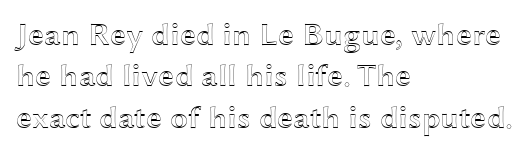
{"italic": "no", "width": "wide", "x_height": "medium", "monospaced": "no", "underline": "no", "align": "left", "line_spacing": "normal", "line_spacing_ratio": 1.29, "letter_spacing": "normal", "letter_spacing_em": 0.0, "glyph_px": 32}
